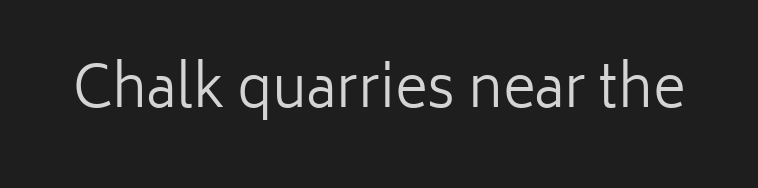
Check where the strokes stop: nothing finishes them off — pure sans. The rendering keeps characters at their native spacing. Lines of text with bare space underneath. No extra ink here — the face is not bold. You could not count columns in this text — the font is proportionally spaced. The axis of the letterforms is exactly vertical.
